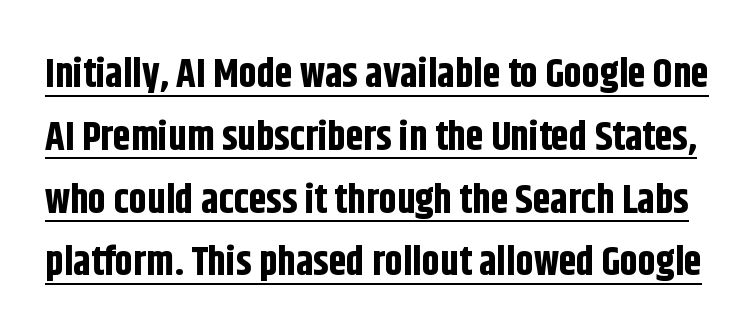
Q: Is the text bold? A: Yes.
Q: Is the text italic (slanted)? A: No, it is upright.
Q: Is the typeface a serif or a sans-serif typeface? A: Sans-serif.
Q: Is the text underlined? A: Yes.
Q: Is the spacing between letters normal or unusually wide? A: Normal.
Q: Is the spacing between lines tight, normal or loose? A: Normal.
Q: Width (condensed, normal, or wide)? A: Condensed.
Q: Stroke contrast? A: Low.
Q: x-height? A: Large.
Q: Monospaced? A: No.
